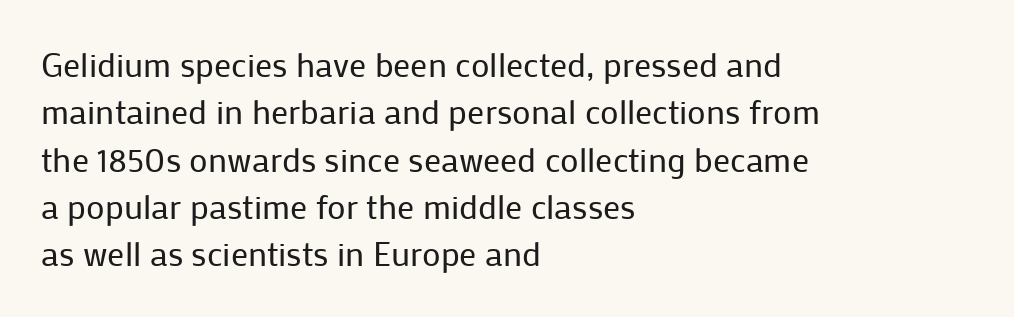
The image shows 34 px regular-weight sans-serif type, upright; set left-aligned, normal line spacing (1.39x), normal letter spacing, not underlined; low stroke contrast and a medium x-height.
